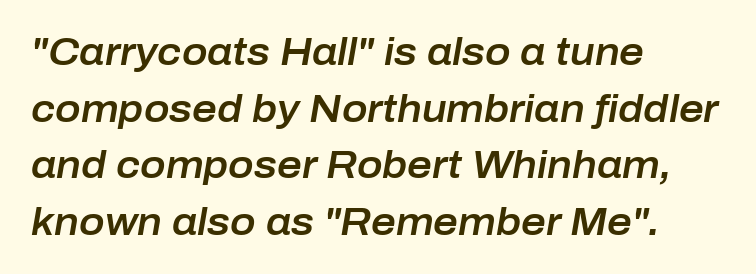
Leading: standard. Note the varied advance widths — an 'i' is clearly narrower than an 'm'. Words float on clear page, feet unadorned. Glyph-to-glyph distance matches everyday printed text.
